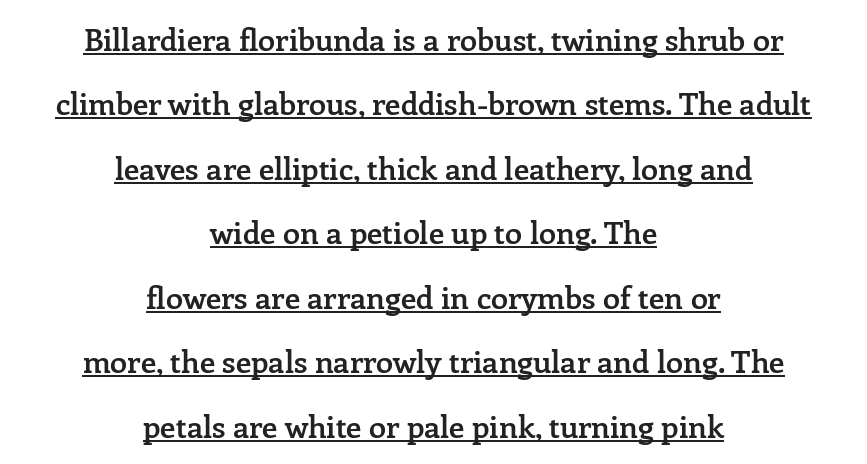
The image shows 31 px semibold serif type, upright; set centered, loose line spacing (2.08x), normal letter spacing, underlined; low stroke contrast and a medium x-height.
